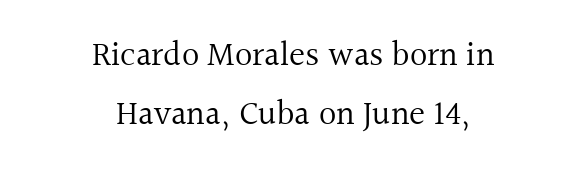
{"serif": "yes", "italic": "no", "bold": "no", "weight": "regular", "width": "normal", "x_height": "medium", "monospaced": "no", "underline": "no", "align": "center", "line_spacing_ratio": 1.75, "letter_spacing": "normal", "letter_spacing_em": 0.0, "glyph_px": 34}
